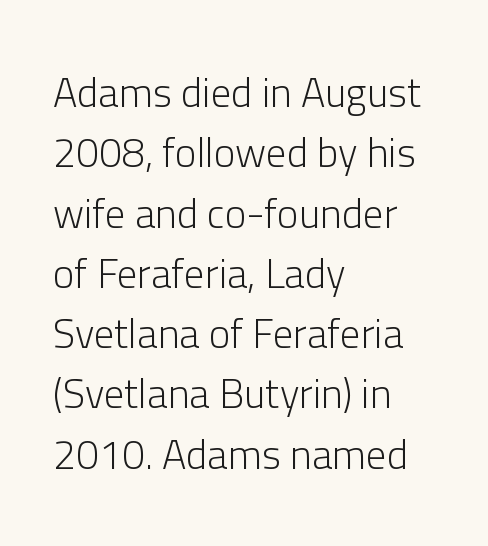
Q: Is the text bold? A: No.
Q: Is the text italic (slanted)? A: No, it is upright.
Q: Is the typeface a serif or a sans-serif typeface? A: Sans-serif.
Q: Is the text underlined? A: No.
Q: How is the paragraph aligned? A: Left-aligned.
Q: Is the spacing between letters normal or unusually wide? A: Normal.
Q: Is the spacing between lines tight, normal or loose? A: Normal.
Q: Width (condensed, normal, or wide)? A: Normal.
Q: Stroke contrast? A: Low.
Q: x-height? A: Medium.
Q: Monospaced? A: No.
